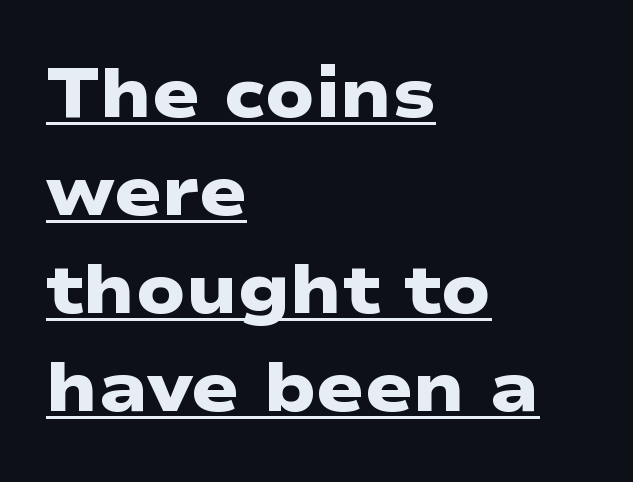
Q: Is the text bold? A: Yes.
Q: Is the typeface a serif or a sans-serif typeface? A: Sans-serif.
Q: Is the text underlined? A: Yes.
Q: How is the paragraph aligned? A: Left-aligned.
Q: Is the spacing between letters normal or unusually wide? A: Normal.
Q: Is the spacing between lines tight, normal or loose? A: Normal.
Q: Width (condensed, normal, or wide)? A: Wide.
Q: Stroke contrast? A: Low.
Q: x-height? A: Medium.
Q: Monospaced? A: No.
